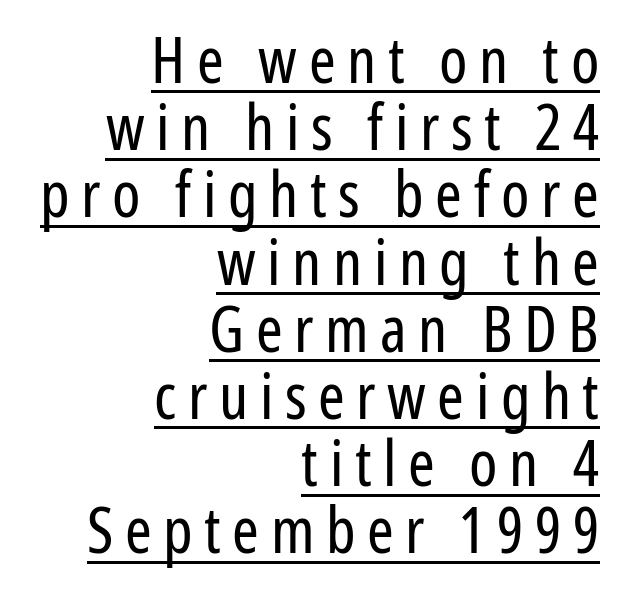
The image shows 64 px regular-weight, condensed sans-serif type, upright; set right-aligned, tight line spacing (1.05x), underlined; low stroke contrast and a medium x-height.
